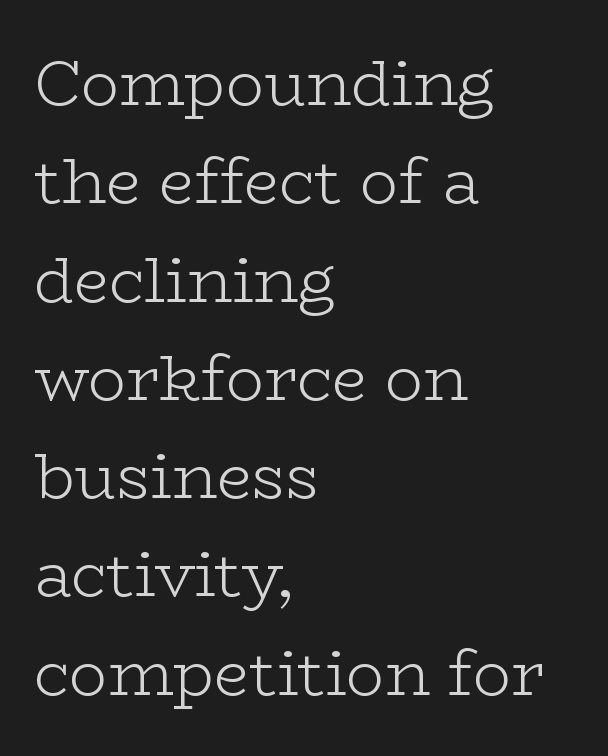
The image shows 63 px light, wide serif type, upright; set left-aligned, normal line spacing (1.56x), normal letter spacing, not underlined; low stroke contrast and a medium x-height.
